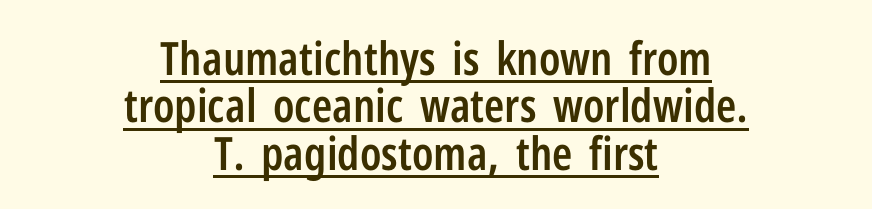
Q: Is the text bold? A: Semi-bold.
Q: Is the text italic (slanted)? A: No, it is upright.
Q: Is the typeface a serif or a sans-serif typeface? A: Sans-serif.
Q: Is the text underlined? A: Yes.
Q: How is the paragraph aligned? A: Centered.
Q: Is the spacing between letters normal or unusually wide? A: Normal.
Q: Is the spacing between lines tight, normal or loose? A: Tight.
Q: Width (condensed, normal, or wide)? A: Condensed.
Q: Stroke contrast? A: Low.
Q: x-height? A: Medium.
Q: Monospaced? A: No.
